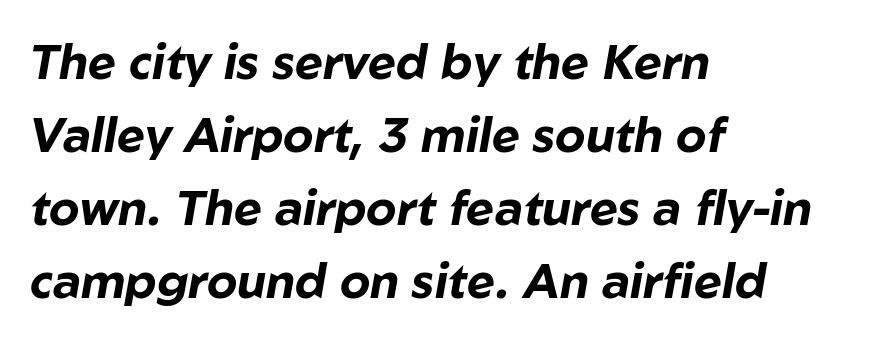
Q: Is the text bold? A: Yes.
Q: Is the text italic (slanted)? A: Yes, it leans right by about 10 degrees.
Q: Is the text underlined? A: No.
Q: How is the paragraph aligned? A: Left-aligned.
Q: Is the spacing between letters normal or unusually wide? A: Normal.
Q: Is the spacing between lines tight, normal or loose? A: Normal.
Q: Width (condensed, normal, or wide)? A: Normal.
Q: Stroke contrast? A: Low.
Q: x-height? A: Medium.
Q: Monospaced? A: No.
